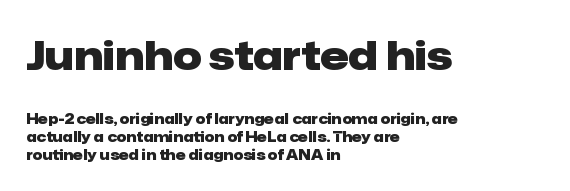
{"serif": "no", "italic": "no", "bold": "yes", "weight": "heavy", "width": "normal", "stroke_contrast": "low", "x_height": "medium", "monospaced": "no", "underline": "no", "align": "left", "line_spacing": "normal", "line_spacing_ratio": 1.26, "letter_spacing": "normal", "letter_spacing_em": 0.0, "larger_block": "first", "size_ratio": 2.86, "glyph_px": 40}
